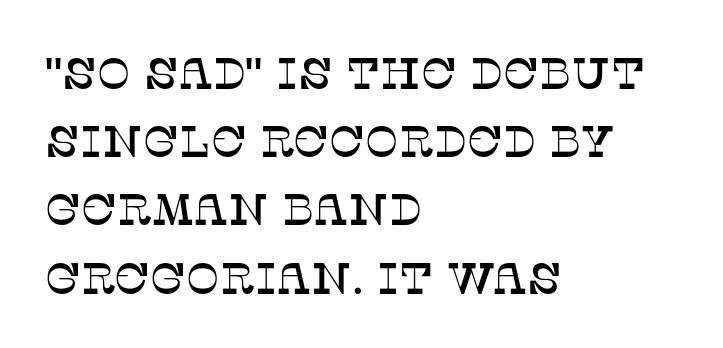
The image shows 44 px serif type, upright; set left-aligned, normal line spacing (1.55x), normal letter spacing, not underlined; low stroke contrast and a large x-height.
